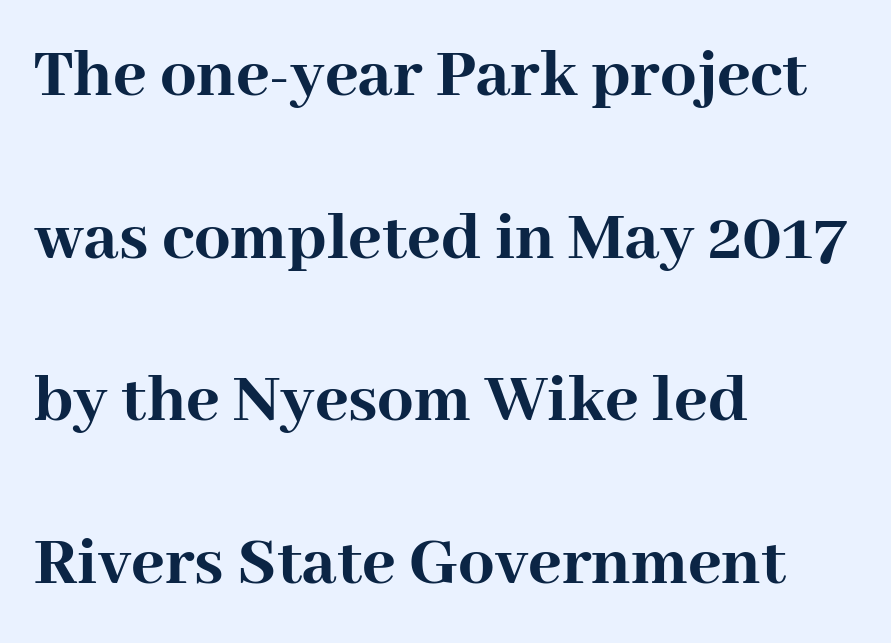
A dark, heavy texture on the line: the type is bold. A bare baseline throughout the passage. Compared with a centered layout, this one pins lines to the left instead. Posture: vertical.
